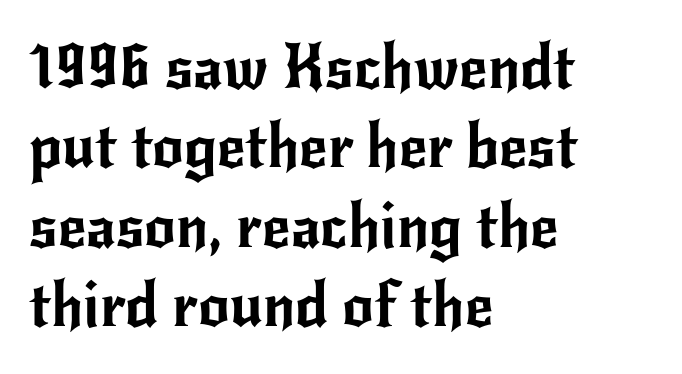
This sample uses an upright cut, with every glyph sitting square on the baseline. This is sans-serif lettering, the kind often seen on screens and signage. How are the letters spaced? Ordinarily, with no added tracking. Baseline-to-baseline distance is the conventional proportion of letter height.
